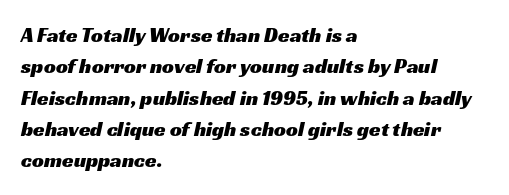
Q: Is the text underlined? A: No.
Q: How is the paragraph aligned? A: Left-aligned.
Q: Is the spacing between letters normal or unusually wide? A: Normal.
Q: Is the spacing between lines tight, normal or loose? A: Normal.
